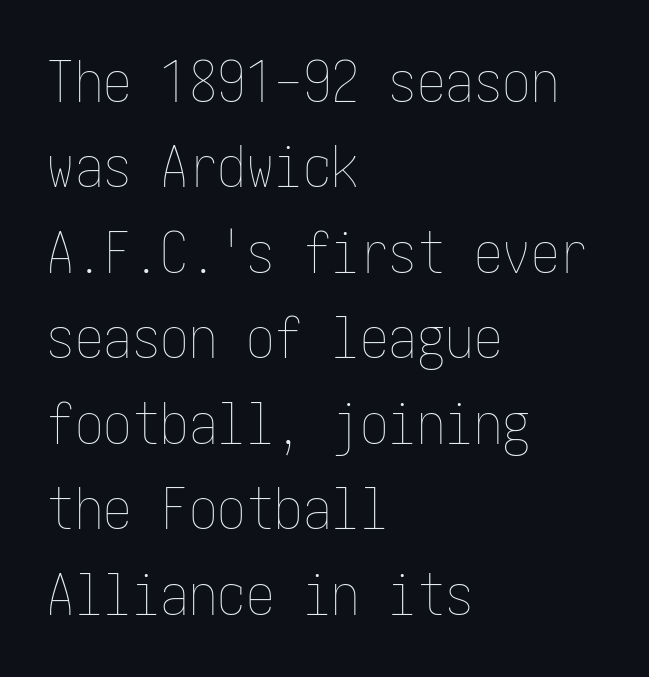
The image shows 57 px thin, condensed type, upright; set left-aligned, normal line spacing (1.5x), normal letter spacing, not underlined; low stroke contrast and a medium x-height.
